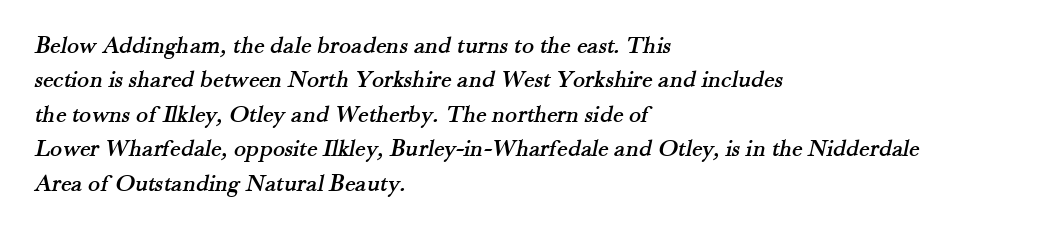
{"underline": "no", "align": "left", "line_spacing": "normal", "line_spacing_ratio": 1.38, "letter_spacing": "normal", "letter_spacing_em": 0.0, "glyph_px": 25}
